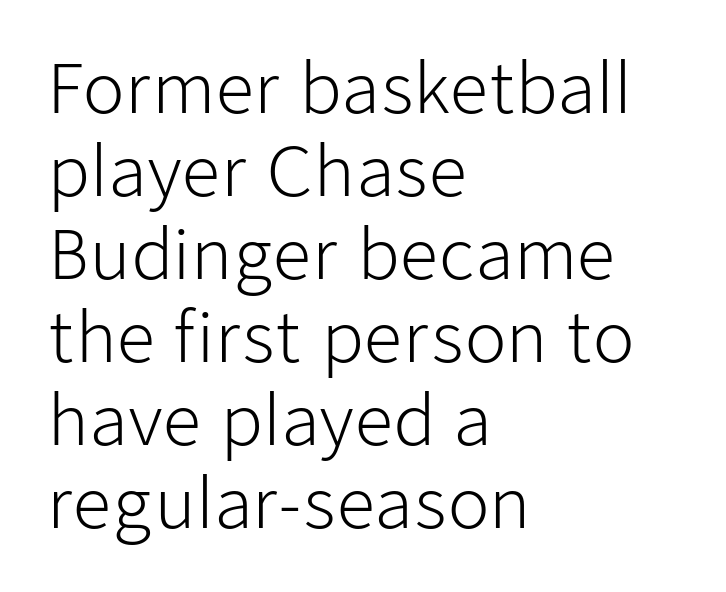
Q: Is the text bold? A: No.
Q: Is the text italic (slanted)? A: No, it is upright.
Q: Is the typeface a serif or a sans-serif typeface? A: Sans-serif.
Q: Is the text underlined? A: No.
Q: How is the paragraph aligned? A: Left-aligned.
Q: Is the spacing between letters normal or unusually wide? A: Normal.
Q: Width (condensed, normal, or wide)? A: Normal.
Q: Stroke contrast? A: Low.
Q: x-height? A: Medium.
Q: Monospaced? A: No.
